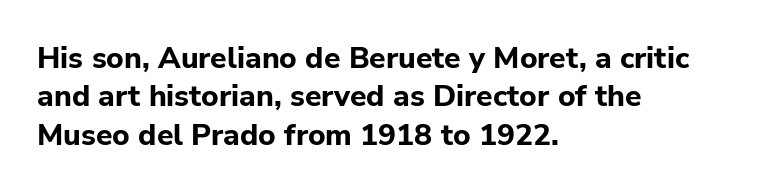
The image shows 30 px bold sans-serif type, upright; set left-aligned, normal line spacing (1.28x), normal letter spacing, not underlined; low stroke contrast and a medium x-height.
